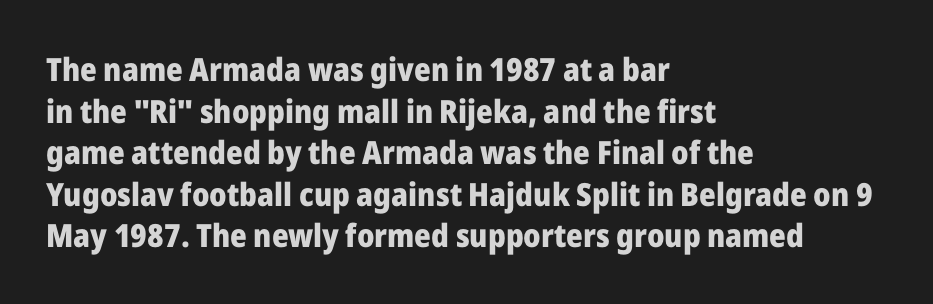
Vertically, the passage feels balanced, rows spaced as you'd expect. No extra tracking has been applied to these lines. The typeface chosen for these lines omits serifs. These words are printed bold, with thick strokes throughout. The letters stand upright; this is a roman face. Do the characters align in a grid? No, the font is proportional.
